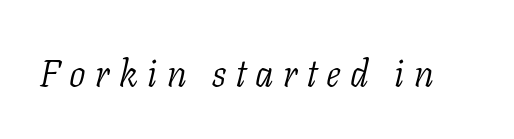
Q: Is the text bold? A: No.
Q: Is the text italic (slanted)? A: Yes, it leans right by about 11 degrees.
Q: Is the typeface a serif or a sans-serif typeface? A: Serif.
Q: Is the text underlined? A: No.
Q: Is the spacing between letters normal or unusually wide? A: Unusually wide.
Q: Width (condensed, normal, or wide)? A: Normal.
Q: Stroke contrast? A: Low.
Q: x-height? A: Medium.
Q: Monospaced? A: No.
